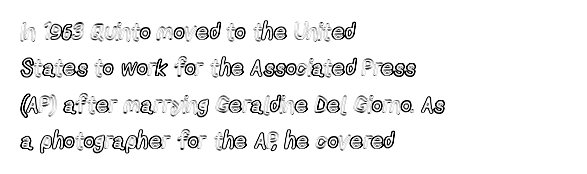
{"underline": "no", "align": "left", "line_spacing": "normal", "line_spacing_ratio": 1.58, "letter_spacing": "normal", "letter_spacing_em": 0.0, "glyph_px": 23}
